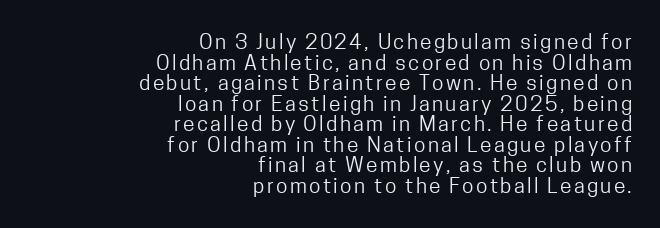
Q: Is the text bold? A: No.
Q: Is the text italic (slanted)? A: No, it is upright.
Q: Is the text underlined? A: No.
Q: How is the paragraph aligned? A: Right-aligned.
Q: Is the spacing between lines tight, normal or loose? A: Tight.
